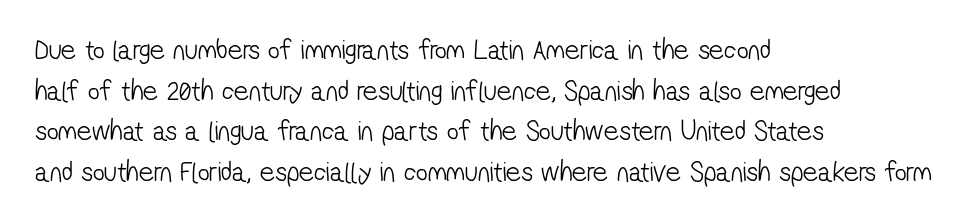
Q: Is the text bold? A: No.
Q: Is the typeface a serif or a sans-serif typeface? A: Sans-serif.
Q: Is the text underlined? A: No.
Q: How is the paragraph aligned? A: Left-aligned.
Q: Is the spacing between letters normal or unusually wide? A: Normal.
Q: Is the spacing between lines tight, normal or loose? A: Normal.
Q: Width (condensed, normal, or wide)? A: Condensed.
Q: Stroke contrast? A: Low.
Q: x-height? A: Medium.
Q: Monospaced? A: No.
